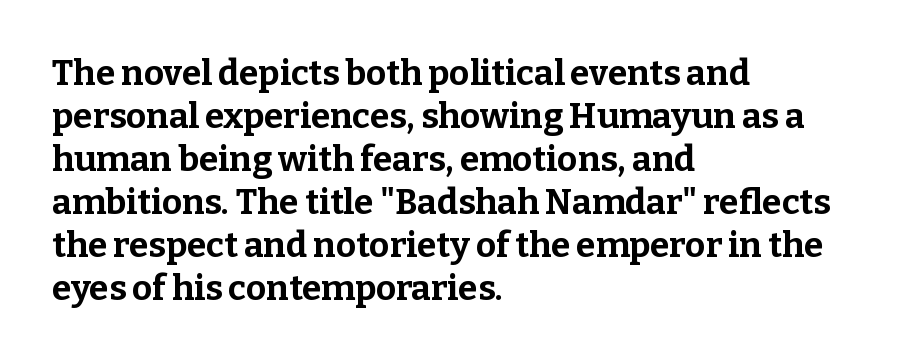
{"serif": "yes", "italic": "no", "bold": "yes", "weight": "bold", "width": "normal", "stroke_contrast": "low", "x_height": "medium", "monospaced": "no", "underline": "no", "align": "left", "line_spacing_ratio": 1.23, "letter_spacing": "normal", "letter_spacing_em": 0.0, "glyph_px": 35}
